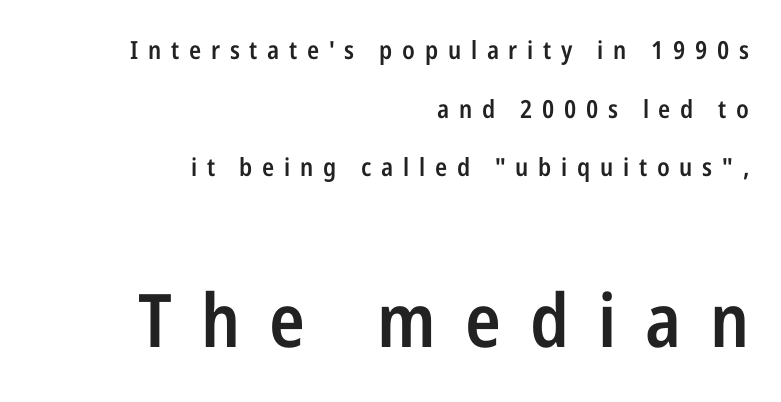
The image shows 74 px semibold, condensed sans-serif type, upright; set right-aligned, loose line spacing (2.35x), unusually wide letter spacing (+0.39 em), not underlined; the second (bottom) block is 2.96x larger; low stroke contrast and a medium x-height.
